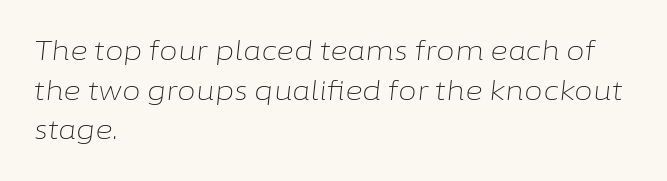
{"italic": "yes", "lean": "right", "slant_degrees": 6, "bold": "no", "underline": "no", "align": "left", "line_spacing": "normal", "line_spacing_ratio": 1.47, "letter_spacing": "normal", "letter_spacing_em": 0.0, "glyph_px": 27}
